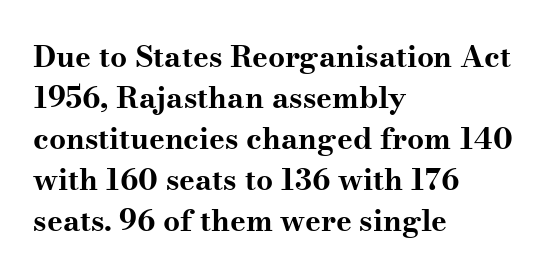
Does extra space separate the letters? No, they use regular spacing. Type style note: has serifs. The lines are quadded left. You could not count columns in this text — the font is proportionally spaced. Leading: standard.
